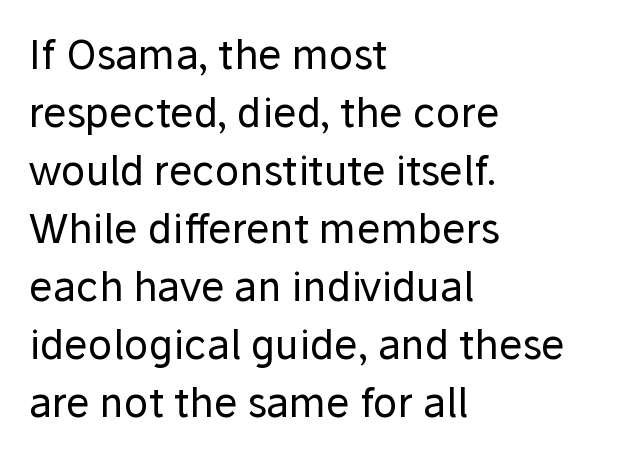
The image shows 40 px regular-weight sans-serif type, upright; set left-aligned, normal line spacing (1.45x), normal letter spacing, not underlined; low stroke contrast and a medium x-height.
